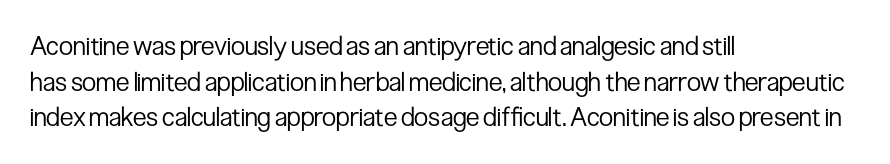
The line texture is even and compact thanks to regular tracking. Honestly, the row spacing looks completely unremarkable. Every row of glyphs begins at an identical x-position on the left. The letters stand straight up with perfectly vertical stems. Stroke thickness stays within the range of a standard reading face or lighter. Unmarked baselines from the first word to the last.
